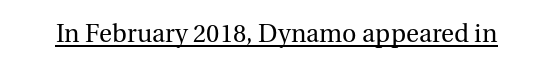
{"italic": "no", "bold": "no", "underline": "yes", "letter_spacing": "normal", "letter_spacing_em": 0.0, "glyph_px": 25}
